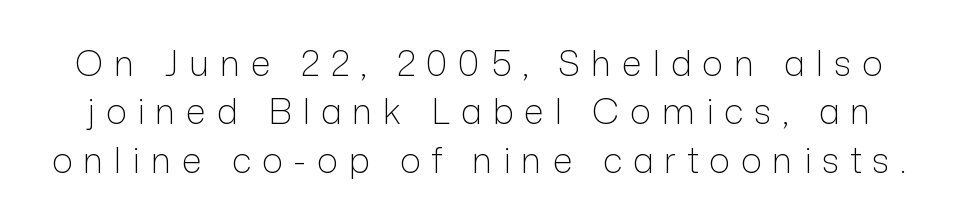
The image shows 35 px light sans-serif type, upright; set normal line spacing (1.38x), unusually wide letter spacing (+0.31 em), not underlined; low stroke contrast and a medium x-height.
